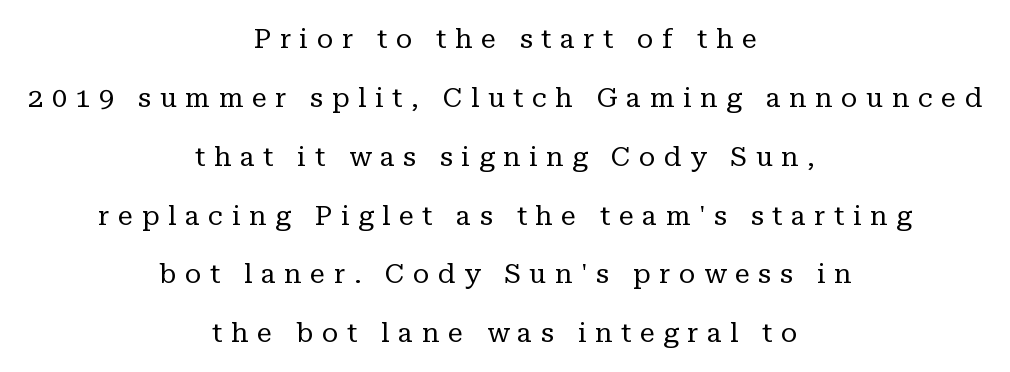
The image shows 27 px text type, upright; set centered, loose line spacing (2.18x), unusually wide letter spacing (+0.32 em), not underlined.
